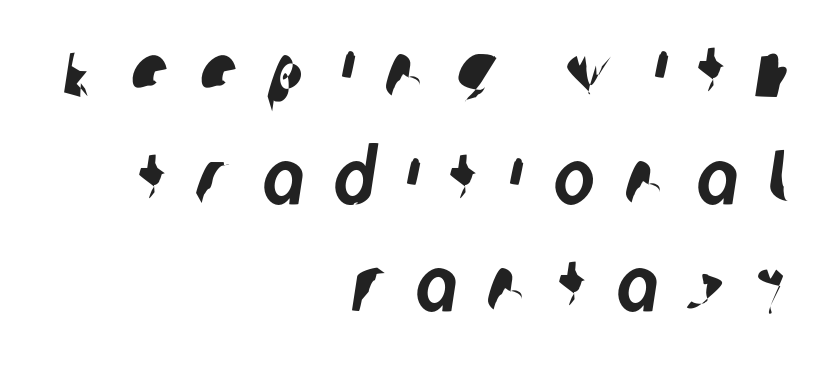
This sample is right-justified, so line beginnings fall wherever the words allow. Anything drawn beneath the words? Only blank space. Classification — sans serif. The type is letterspaced generously, with wide tracking.
